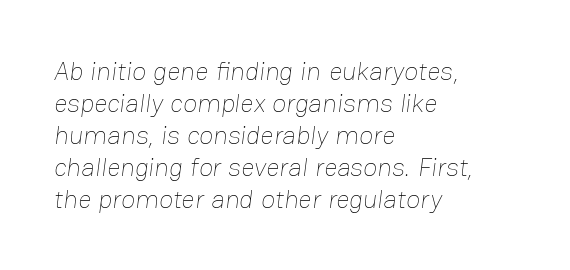
The weight tops out at a normal text grade. Casual observation: everything's shoved over to the left. The line texture is even and compact thanks to regular tracking. The zone under the glyphs is completely vacant.
